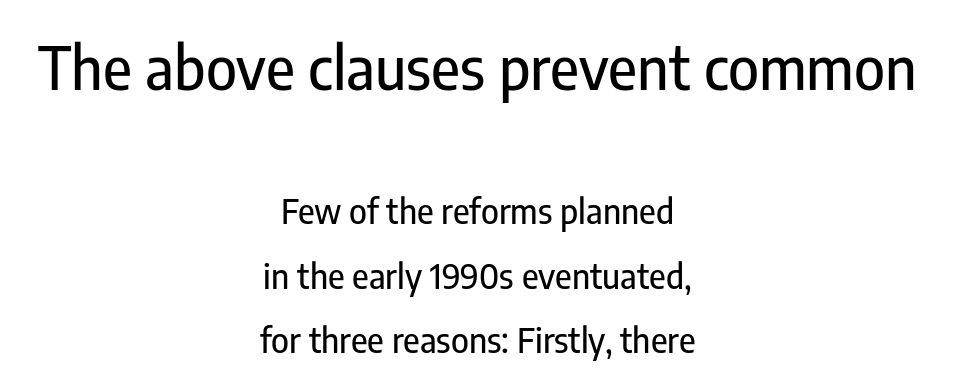
The image shows 59 px condensed sans-serif type, upright; set centered, loose line spacing (1.9x), normal letter spacing, not underlined; the first (top) block is 1.74x larger; low stroke contrast and a medium x-height.
